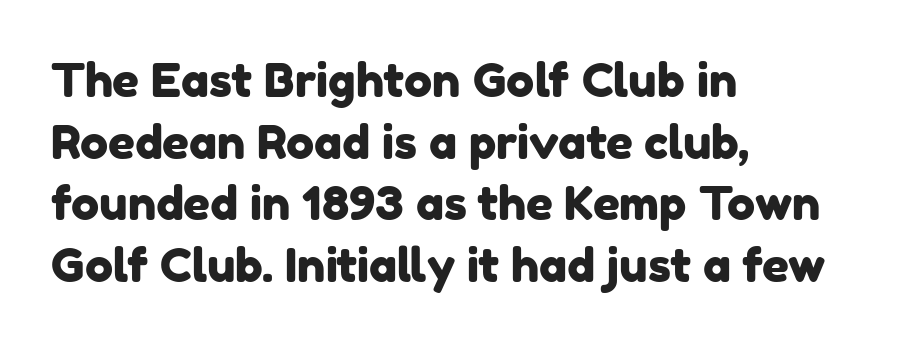
All the whitespace from short lines collects on the right. The rendering uses natural spacing where letterforms have individual widths. The horizontal fit of the characters is conventional and even. Typographically, this falls in the sans-serif category. Descender tails drop into unmarked territory.
